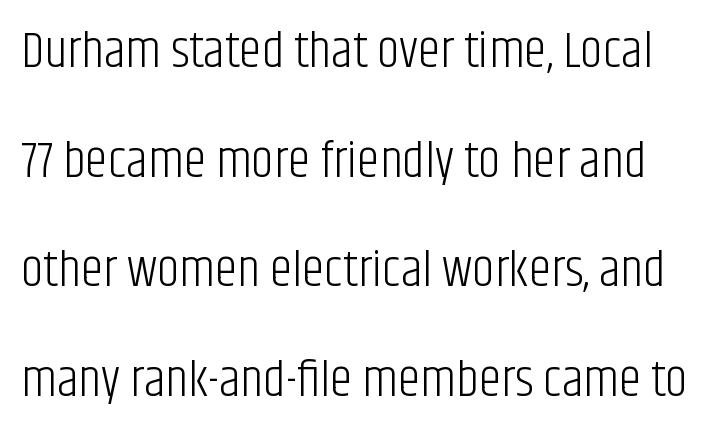
{"serif": "no", "italic": "no", "bold": "no", "weight": "light", "width": "condensed", "stroke_contrast": "low", "x_height": "large", "monospaced": "no", "underline": "no", "line_spacing": "loose", "line_spacing_ratio": 2.15, "letter_spacing": "normal", "letter_spacing_em": 0.0, "glyph_px": 51}
